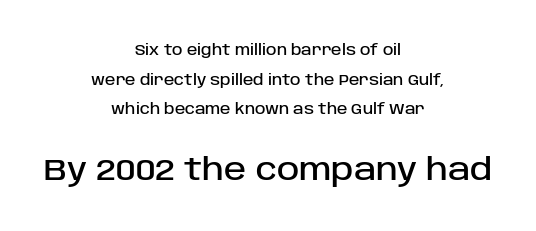
{"serif": "no", "italic": "no", "width": "normal", "stroke_contrast": "low", "x_height": "large", "monospaced": "no", "underline": "no", "align": "center", "line_spacing": "loose", "line_spacing_ratio": 2.11, "letter_spacing": "normal", "letter_spacing_em": 0.0, "larger_block": "second", "size_ratio": 2.14, "glyph_px": 30}
